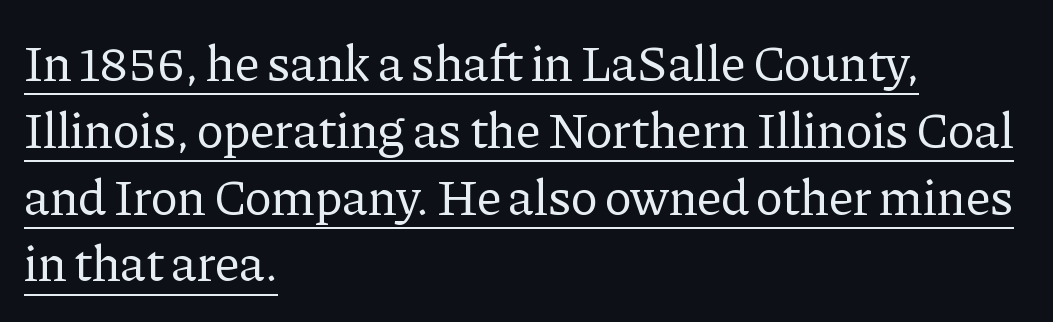
Q: Is the text bold? A: No.
Q: Is the text italic (slanted)? A: No, it is upright.
Q: Is the typeface a serif or a sans-serif typeface? A: Serif.
Q: Is the text underlined? A: Yes.
Q: How is the paragraph aligned? A: Left-aligned.
Q: Is the spacing between letters normal or unusually wide? A: Normal.
Q: Is the spacing between lines tight, normal or loose? A: Normal.
Q: Width (condensed, normal, or wide)? A: Normal.
Q: Stroke contrast? A: Low.
Q: x-height? A: Medium.
Q: Monospaced? A: No.
